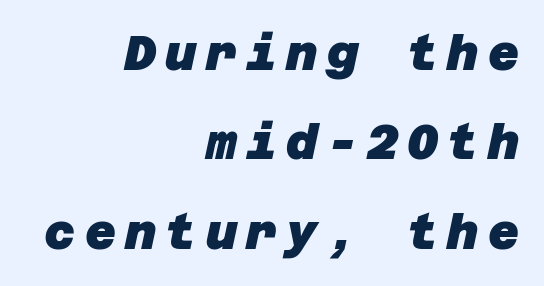
{"serif": "no", "bold": "yes", "weight": "heavy", "width": "normal", "stroke_contrast": "low", "x_height": "large", "underline": "no", "align": "right", "line_spacing_ratio": 1.86, "glyph_px": 48}
